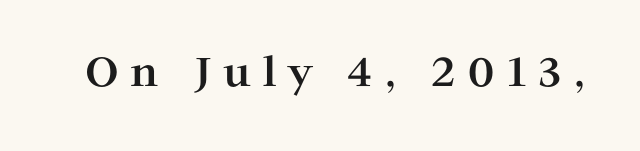
You can tell it's not italic because the verticals are truly vertical. The font is running at its bold setting. Descenders hang freely into open space. The face used here is proportionally spaced, like ordinary book or web type.
